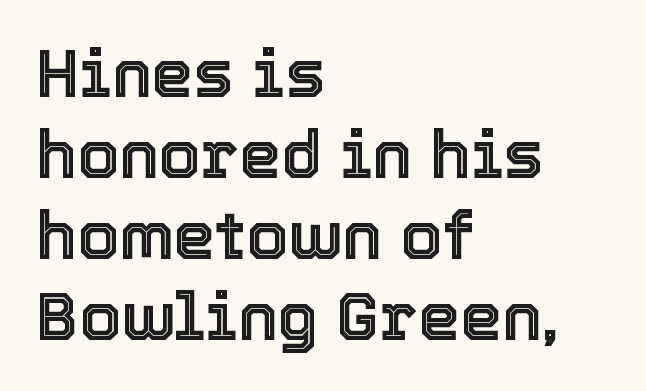
Underlining? Definitely not there. The line texture is even and compact thanks to regular tracking. Do the letters lean? They stand straight. Typeset ragged right — the left edge is the straight one. The letters advance in unequal steps, a hallmark of proportional type.
